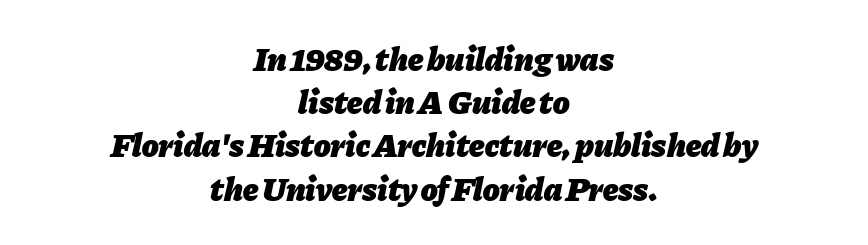
Caption: multi-line text, centered on the measure. Heavy, bold letterforms. Spacing verdict: proportional, widths tailored to each character. If you measured baseline to baseline, you'd find a middling distance. The space directly below the letters is spotless. Posture: slanted.
